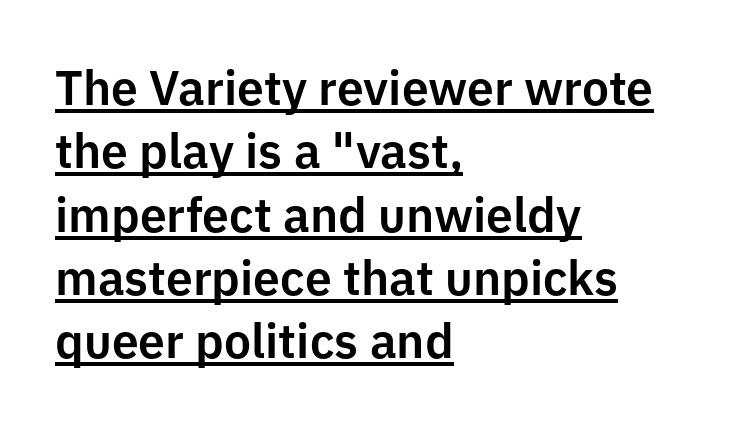
Q: Is the text italic (slanted)? A: No, it is upright.
Q: Is the typeface a serif or a sans-serif typeface? A: Sans-serif.
Q: Is the text underlined? A: Yes.
Q: How is the paragraph aligned? A: Left-aligned.
Q: Is the spacing between letters normal or unusually wide? A: Normal.
Q: Is the spacing between lines tight, normal or loose? A: Normal.
Q: Width (condensed, normal, or wide)? A: Normal.
Q: Stroke contrast? A: Low.
Q: x-height? A: Medium.
Q: Monospaced? A: No.
